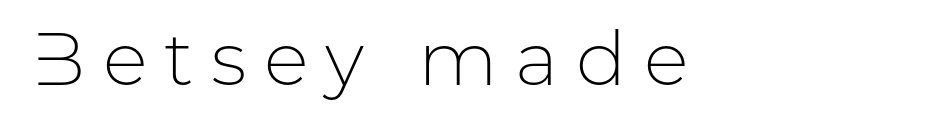
{"serif": "no", "italic": "no", "bold": "no", "weight": "light", "width": "normal", "stroke_contrast": "low", "x_height": "medium", "monospaced": "no", "underline": "no", "letter_spacing": "wide", "letter_spacing_em": 0.23, "glyph_px": 75}
